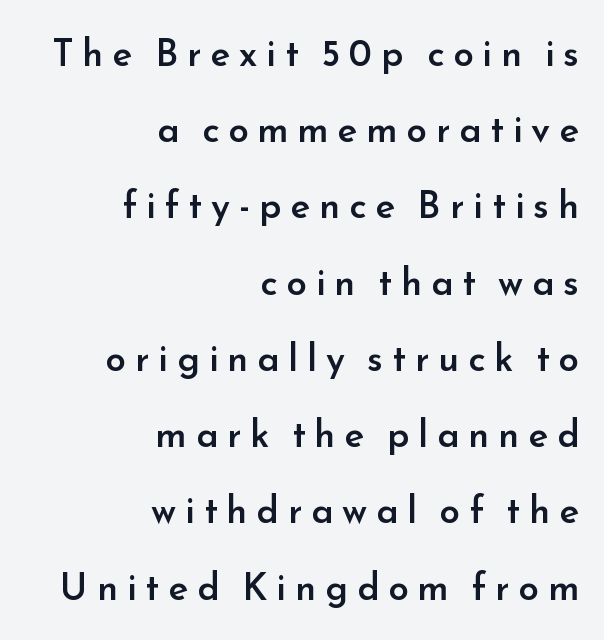
{"serif": "no", "italic": "no", "bold": "semi", "weight": "semibold", "width": "normal", "stroke_contrast": "low", "x_height": "small", "monospaced": "no", "underline": "no", "align": "right", "line_spacing": "loose", "line_spacing_ratio": 2.06, "letter_spacing": "wide", "letter_spacing_em": 0.24, "glyph_px": 37}
